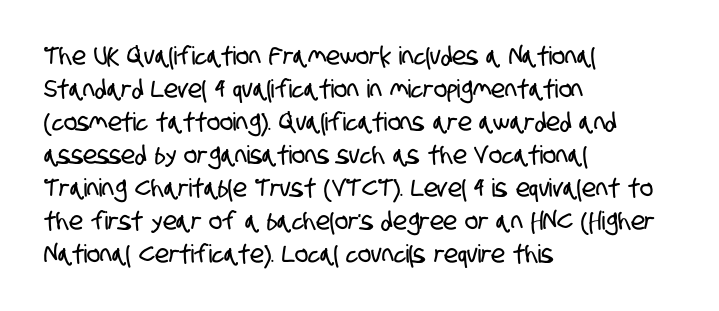
Q: Is the text underlined? A: No.
Q: How is the paragraph aligned? A: Left-aligned.
Q: Is the spacing between letters normal or unusually wide? A: Normal.
Q: Is the spacing between lines tight, normal or loose? A: Normal.
